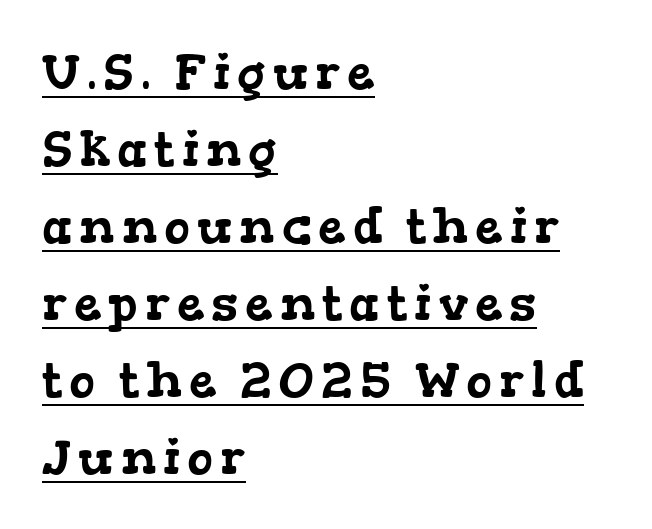
Q: Is the typeface a serif or a sans-serif typeface? A: Serif.
Q: Is the text underlined? A: Yes.
Q: How is the paragraph aligned? A: Left-aligned.
Q: Is the spacing between lines tight, normal or loose? A: Normal.
Q: Width (condensed, normal, or wide)? A: Wide.
Q: Stroke contrast? A: Low.
Q: x-height? A: Medium.
Q: Monospaced? A: No.
